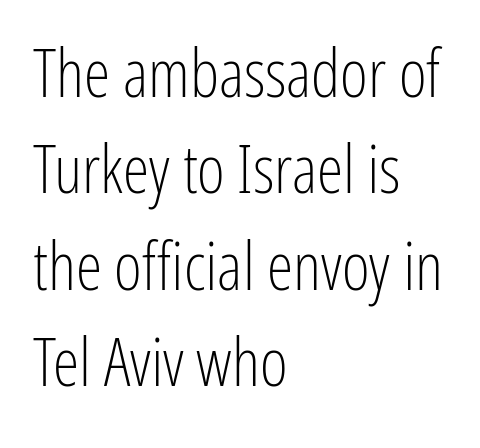
{"serif": "no", "italic": "no", "bold": "no", "weight": "light", "width": "condensed", "stroke_contrast": "low", "x_height": "medium", "monospaced": "no", "underline": "no", "align": "left", "line_spacing": "normal", "line_spacing_ratio": 1.44, "letter_spacing": "normal", "letter_spacing_em": 0.0, "glyph_px": 67}
